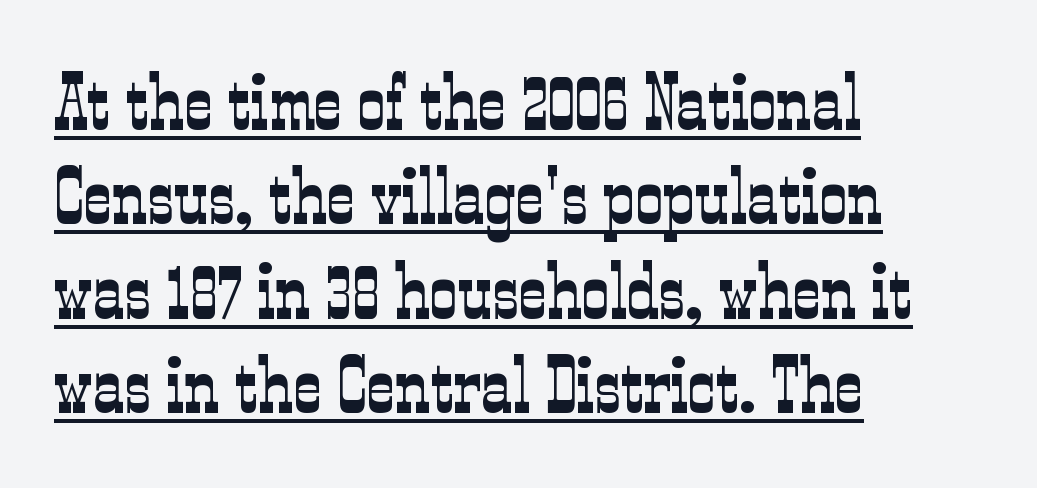
The image shows 78 px light, condensed serif type, upright; set left-aligned, line spacing 1.21x, normal letter spacing, underlined; low stroke contrast and a medium x-height.
